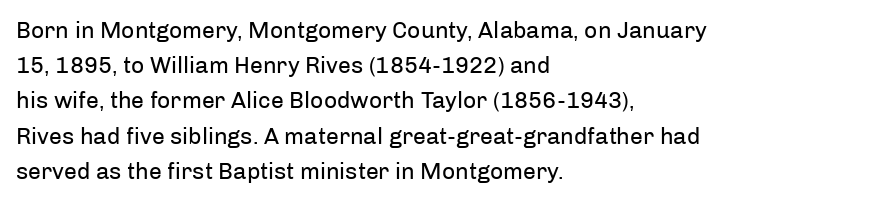
Q: Is the text bold? A: No.
Q: Is the text italic (slanted)? A: No, it is upright.
Q: Is the text underlined? A: No.
Q: How is the paragraph aligned? A: Left-aligned.
Q: Is the spacing between letters normal or unusually wide? A: Normal.
Q: Is the spacing between lines tight, normal or loose? A: Normal.
